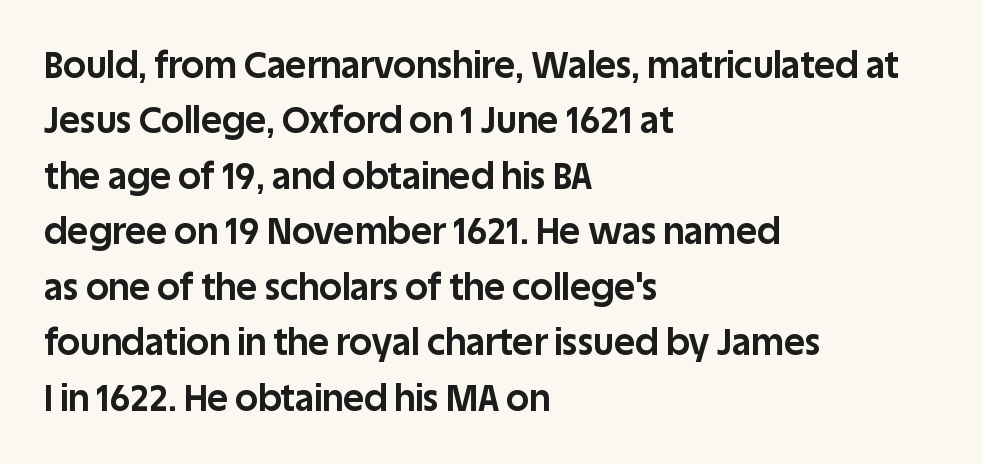
Teacher's note: observe the even left margin — that is flush-left alignment. These lines are composed in type without serifs. This rendering features lettering with no underline. A roman cut, with each character standing at attention.
